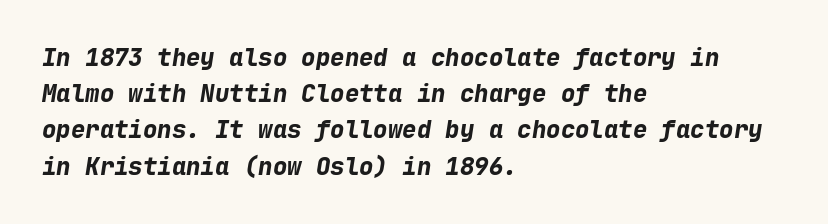
Q: Is the text bold? A: Yes.
Q: Is the text italic (slanted)? A: Yes, it leans right by about 9 degrees.
Q: Is the text underlined? A: No.
Q: How is the paragraph aligned? A: Left-aligned.
Q: Is the spacing between letters normal or unusually wide? A: Normal.
Q: Is the spacing between lines tight, normal or loose? A: Normal.
